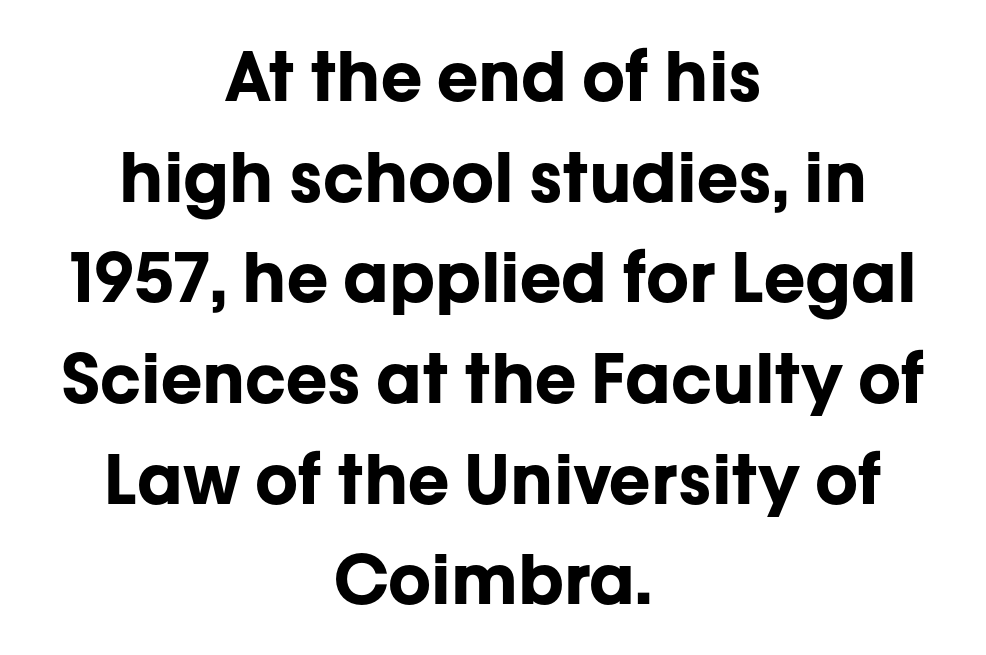
The image shows 68 px bold sans-serif type, upright; set centered, normal line spacing (1.48x), normal letter spacing, not underlined; low stroke contrast and a medium x-height.
